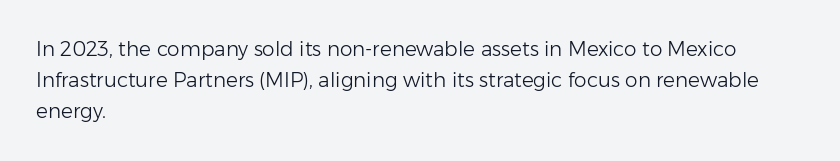
Q: Is the text bold? A: No.
Q: Is the text italic (slanted)? A: No, it is upright.
Q: Is the text underlined? A: No.
Q: How is the paragraph aligned? A: Left-aligned.
Q: Is the spacing between letters normal or unusually wide? A: Normal.
Q: Is the spacing between lines tight, normal or loose? A: Normal.
